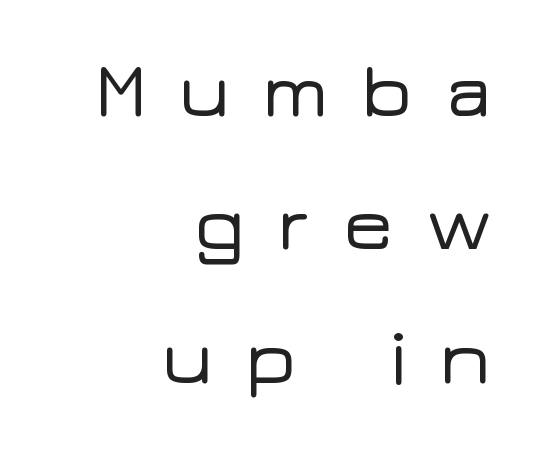
{"serif": "no", "italic": "no", "width": "wide", "stroke_contrast": "low", "x_height": "medium", "monospaced": "no", "underline": "no", "align": "right", "line_spacing_ratio": 1.71, "letter_spacing": "wide", "letter_spacing_em": 0.39, "glyph_px": 78}
